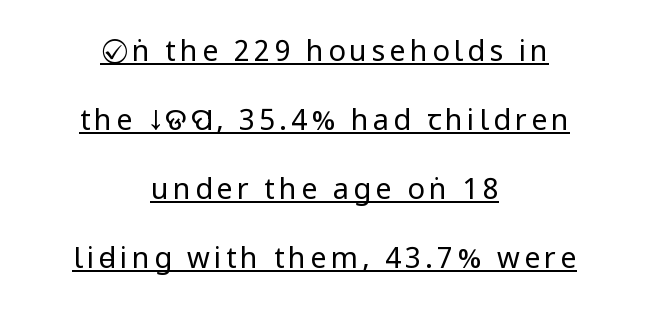
The image shows 29 px regular-weight, condensed sans-serif type, upright; set centered, loose line spacing (2.38x), underlined; low stroke contrast.
